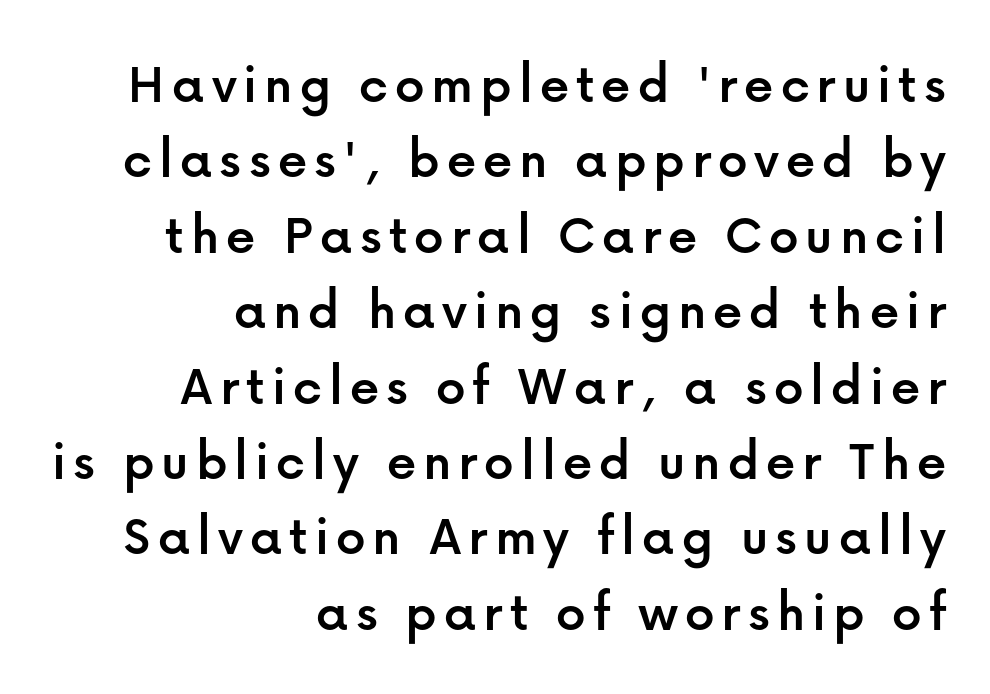
{"serif": "no", "italic": "no", "width": "normal", "stroke_contrast": "low", "x_height": "medium", "monospaced": "no", "underline": "no", "align": "right", "line_spacing": "normal", "line_spacing_ratio": 1.3, "glyph_px": 58}
